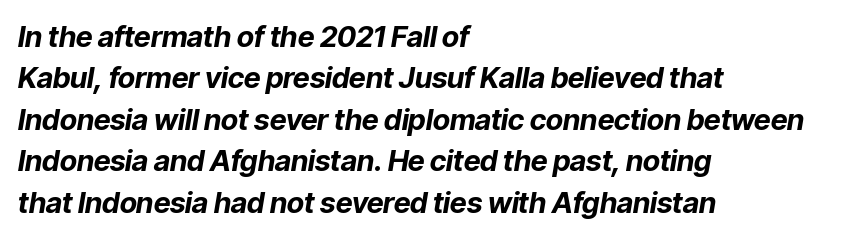
{"italic": "yes", "lean": "right", "slant_degrees": 9, "bold": "yes", "weight": "bold", "width": "normal", "stroke_contrast": "low", "x_height": "medium", "monospaced": "no", "underline": "no", "align": "left", "line_spacing": "normal", "line_spacing_ratio": 1.43, "letter_spacing": "normal", "letter_spacing_em": 0.0, "glyph_px": 29}
